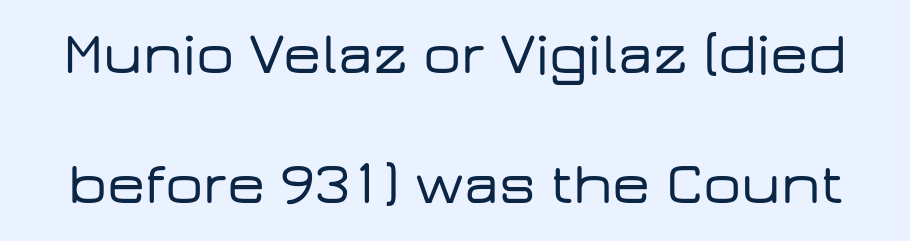
The lines are spread far apart with generous leading. Varying glyph widths throughout — classic text-font behaviour. Between one letter and the next there's only the usual sliver of space. Regarding serifs, this sample does without them. The strip under each line holds only bare page.
